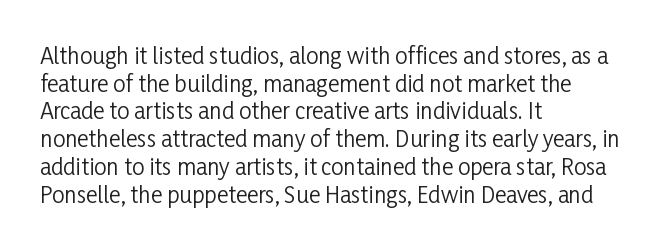
The image shows 22 px text type, upright; set left-aligned, normal line spacing (1.26x), normal letter spacing, not underlined.
